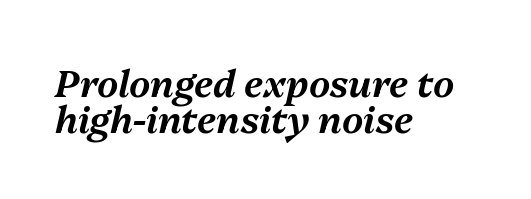
Q: Is the text italic (slanted)? A: Yes, it leans right by about 13 degrees.
Q: Is the text underlined? A: No.
Q: How is the paragraph aligned? A: Left-aligned.
Q: Is the spacing between letters normal or unusually wide? A: Normal.
Q: Is the spacing between lines tight, normal or loose? A: Tight.
Q: Width (condensed, normal, or wide)? A: Normal.
Q: Stroke contrast? A: Medium.
Q: x-height? A: Medium.
Q: Monospaced? A: No.
